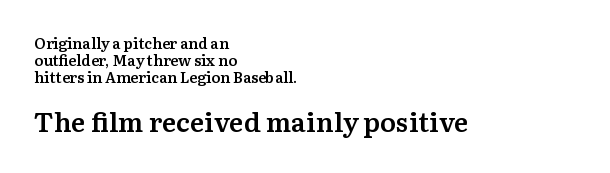
The image shows 27 px text type, upright; set left-aligned, tight line spacing (1.12x), normal letter spacing, not underlined; the second (bottom) block is 1.8x larger.
